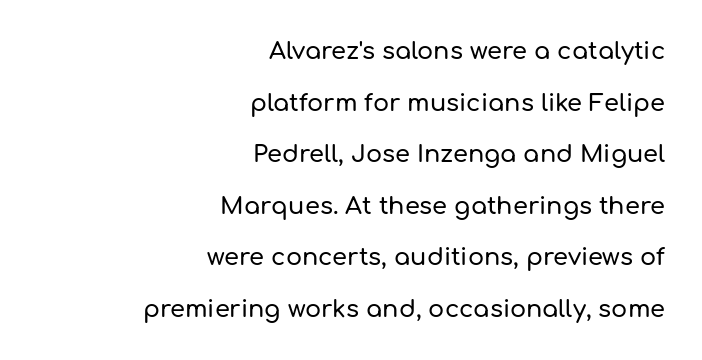
The image shows 24 px text type, upright; set right-aligned, loose line spacing (2.15x), normal letter spacing, not underlined.
